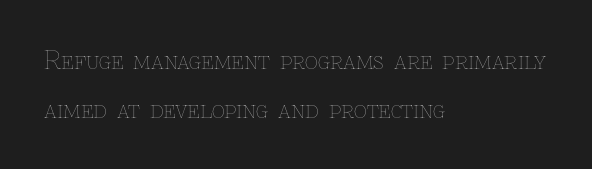
{"italic": "no", "bold": "no", "underline": "no", "align": "left", "line_spacing": "loose", "line_spacing_ratio": 1.95, "letter_spacing": "normal", "letter_spacing_em": 0.0, "glyph_px": 25}
